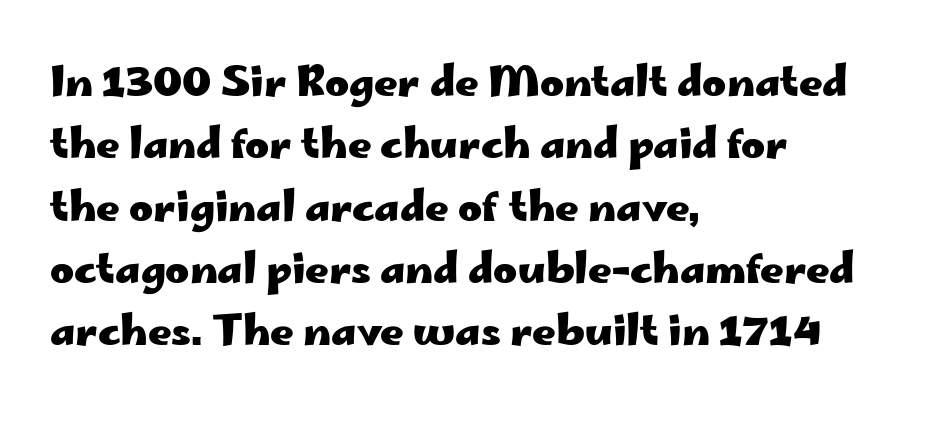
If you measured baseline to baseline, you'd find a middling distance. The paragraph shown leans on its left margin. Unlike a traditional serif, this face leaves its strokes unadorned. The zone under the glyphs is completely vacant. Weight: bold. Ascenders rise straight up at ninety degrees.
